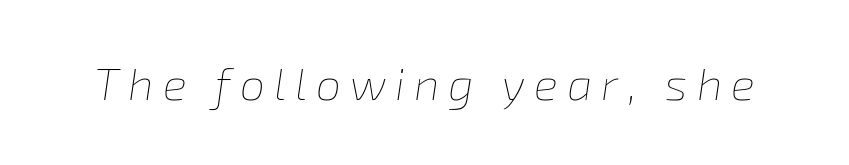
Q: Is the text bold? A: No.
Q: Is the text italic (slanted)? A: Yes, it leans right by about 8 degrees.
Q: Is the text underlined? A: No.
Q: Is the spacing between letters normal or unusually wide? A: Unusually wide.
Q: Width (condensed, normal, or wide)? A: Normal.
Q: Stroke contrast? A: Low.
Q: x-height? A: Medium.
Q: Monospaced? A: No.
